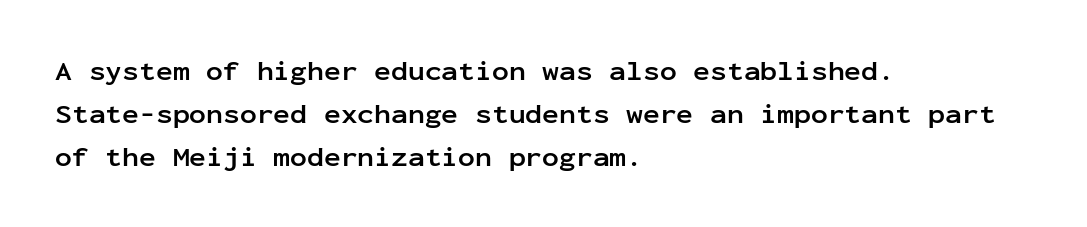
Q: Is the text bold? A: Yes.
Q: Is the text italic (slanted)? A: No, it is upright.
Q: Is the typeface a serif or a sans-serif typeface? A: Sans-serif.
Q: Is the text underlined? A: No.
Q: How is the paragraph aligned? A: Left-aligned.
Q: Is the spacing between letters normal or unusually wide? A: Normal.
Q: Is the spacing between lines tight, normal or loose? A: Normal.
Q: Width (condensed, normal, or wide)? A: Normal.
Q: Stroke contrast? A: Low.
Q: x-height? A: Medium.
Q: Monospaced? A: Yes.
